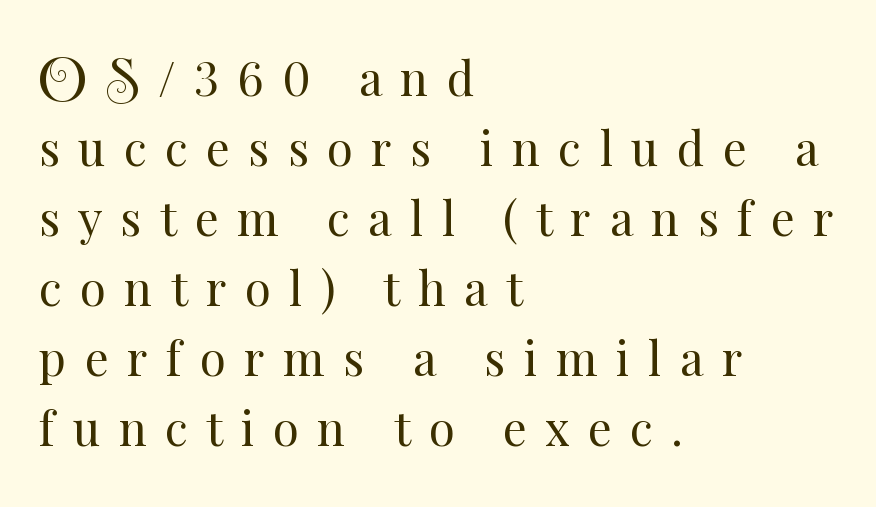
The cut favours lightness, reaching ordinary text weight at its darkest. Descenders are the only things crossing below the line. Compared with typical paragraphs, the rows here are spaced about the same. The line texture is sparse and dotted thanks to wide tracking.
